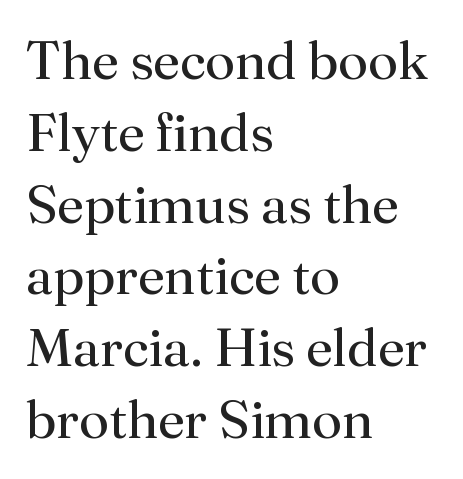
Q: Is the text bold? A: No.
Q: Is the text italic (slanted)? A: No, it is upright.
Q: Is the typeface a serif or a sans-serif typeface? A: Serif.
Q: Is the text underlined? A: No.
Q: How is the paragraph aligned? A: Left-aligned.
Q: Is the spacing between letters normal or unusually wide? A: Normal.
Q: Is the spacing between lines tight, normal or loose? A: Normal.
Q: Width (condensed, normal, or wide)? A: Normal.
Q: Stroke contrast? A: Medium.
Q: x-height? A: Small.
Q: Monospaced? A: No.
